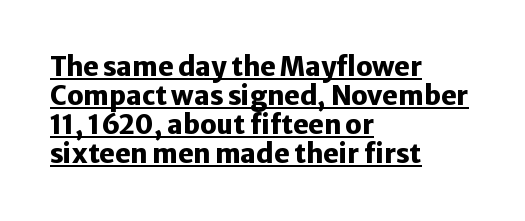
The image shows 26 px bold type, upright; set left-aligned, tight line spacing (1.11x), normal letter spacing, underlined.
